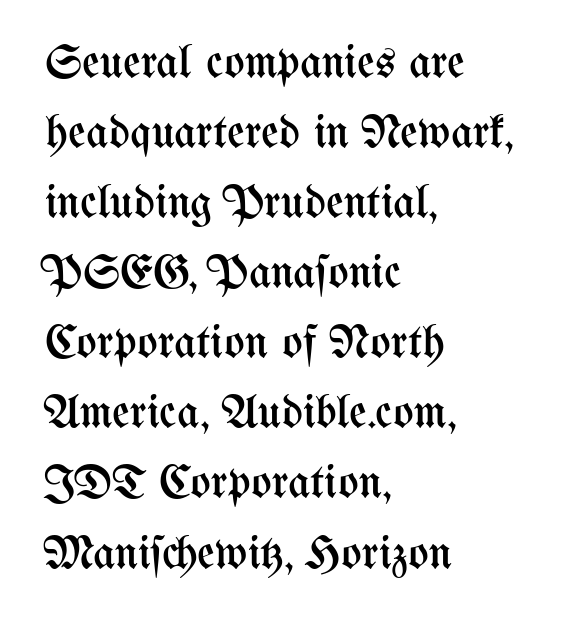
The image shows 48 px regular-weight, condensed type, upright; set left-aligned, normal line spacing (1.46x), normal letter spacing, not underlined; medium stroke contrast and a medium x-height.
